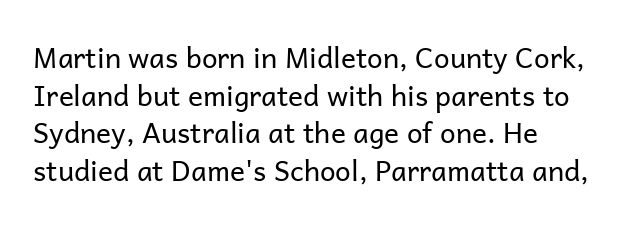
A typesetter would call this zero additional tracking. This rendering uses left alignment, leaving the right contour irregular. Proportional: the letters do not fall into vertical columns. Stems here are at most as thick as an everyday book face.
